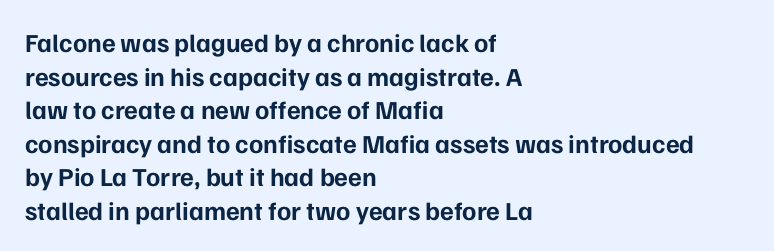
Q: Is the text bold? A: Yes.
Q: Is the text italic (slanted)? A: No, it is upright.
Q: Is the text underlined? A: No.
Q: How is the paragraph aligned? A: Left-aligned.
Q: Is the spacing between letters normal or unusually wide? A: Normal.
Q: Is the spacing between lines tight, normal or loose? A: Normal.
